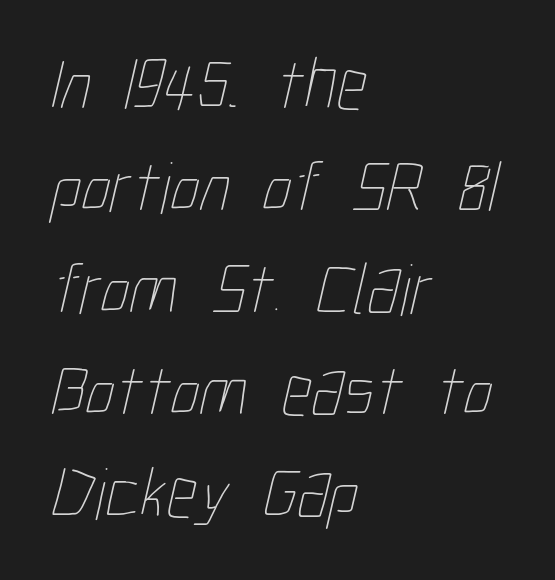
Q: Is the text bold? A: No.
Q: Is the text underlined? A: No.
Q: How is the paragraph aligned? A: Left-aligned.
Q: Is the spacing between letters normal or unusually wide? A: Normal.
Q: Is the spacing between lines tight, normal or loose? A: Normal.
Q: Width (condensed, normal, or wide)? A: Condensed.
Q: Stroke contrast? A: Low.
Q: x-height? A: Medium.
Q: Monospaced? A: No.
